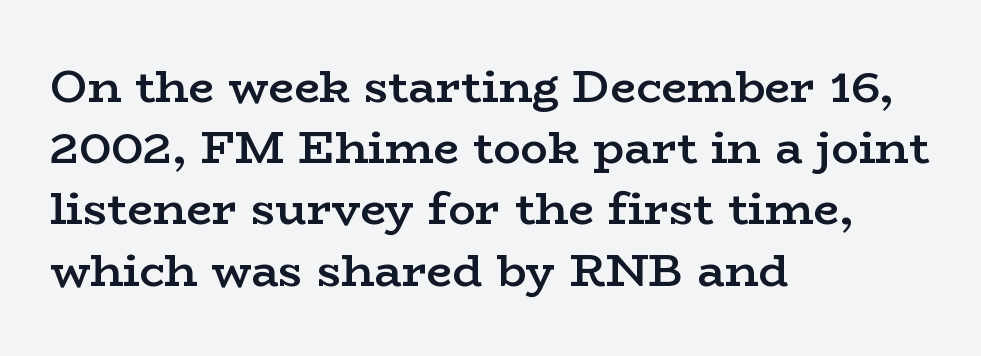
I'd call this a serif setting — the letters wear small feet. Only glyphs here, with clear space below each row. Between one letter and the next there's only the usual sliver of space. The face used here is proportionally spaced, like ordinary book or web type. Is there any slant? The stems are plumb.
